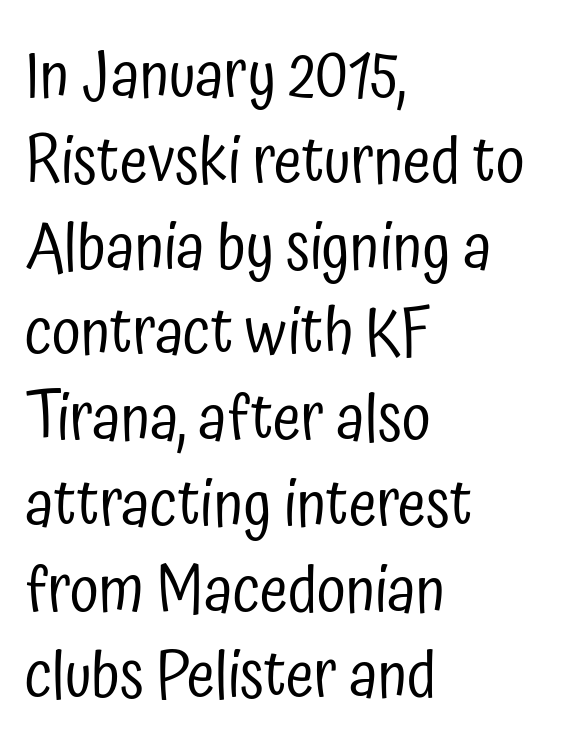
The image shows 64 px regular-weight, condensed sans-serif type, upright; set left-aligned, normal line spacing (1.34x), normal letter spacing, not underlined; low stroke contrast and a medium x-height.
